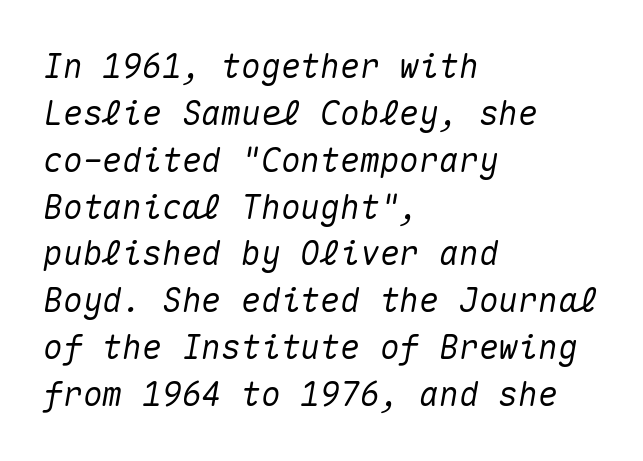
One glance says typical: line gaps are just what's usual. Here the glyphs are tracked normally, forming tight word shapes. Monospaced: the letters line up in strict vertical columns. Every row of glyphs begins at an identical x-position on the left. Posture: slanted.
